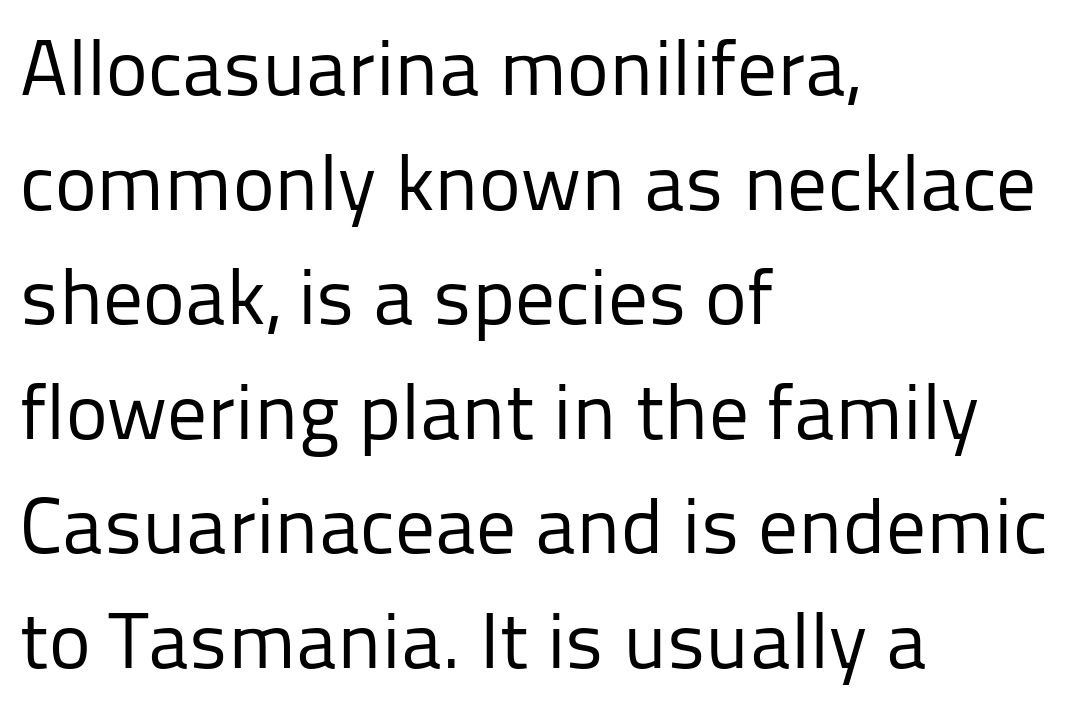
The image shows 79 px regular-weight sans-serif type, upright; set left-aligned, normal line spacing (1.45x), normal letter spacing, not underlined; low stroke contrast and a medium x-height.
